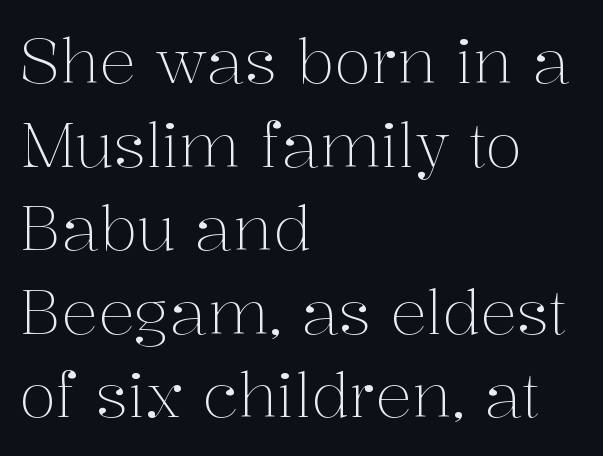
The image shows 61 px light serif type, upright; set left-aligned, normal line spacing (1.37x), normal letter spacing, not underlined; medium stroke contrast and a medium x-height.
